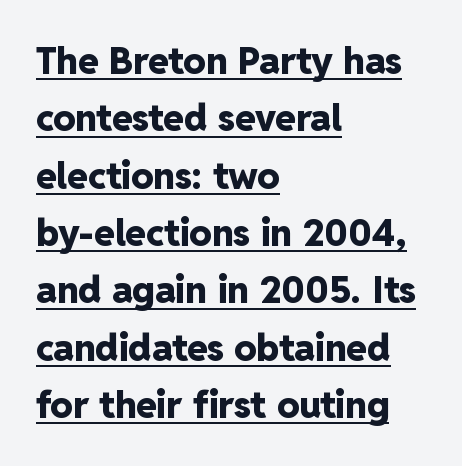
Q: Is the text bold? A: Yes.
Q: Is the text italic (slanted)? A: No, it is upright.
Q: Is the typeface a serif or a sans-serif typeface? A: Sans-serif.
Q: Is the text underlined? A: Yes.
Q: How is the paragraph aligned? A: Left-aligned.
Q: Is the spacing between letters normal or unusually wide? A: Normal.
Q: Is the spacing between lines tight, normal or loose? A: Normal.
Q: Width (condensed, normal, or wide)? A: Normal.
Q: Stroke contrast? A: Low.
Q: x-height? A: Medium.
Q: Monospaced? A: No.
